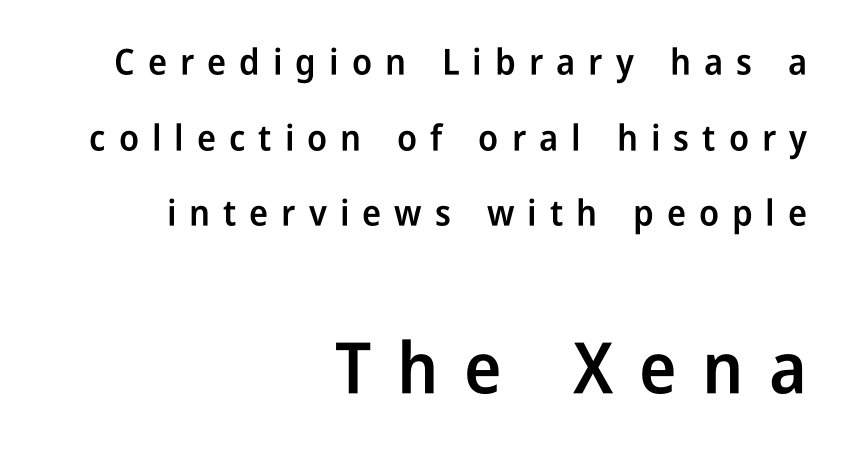
The rendering inserts visible extra space after every character. Just letters on the line, the space beneath them empty. Each letter's strokes conclude bluntly, with no projecting serifs. The sample has been set in demibold, a notch under bold. Size contrast runs from small at the top to large at the bottom.
